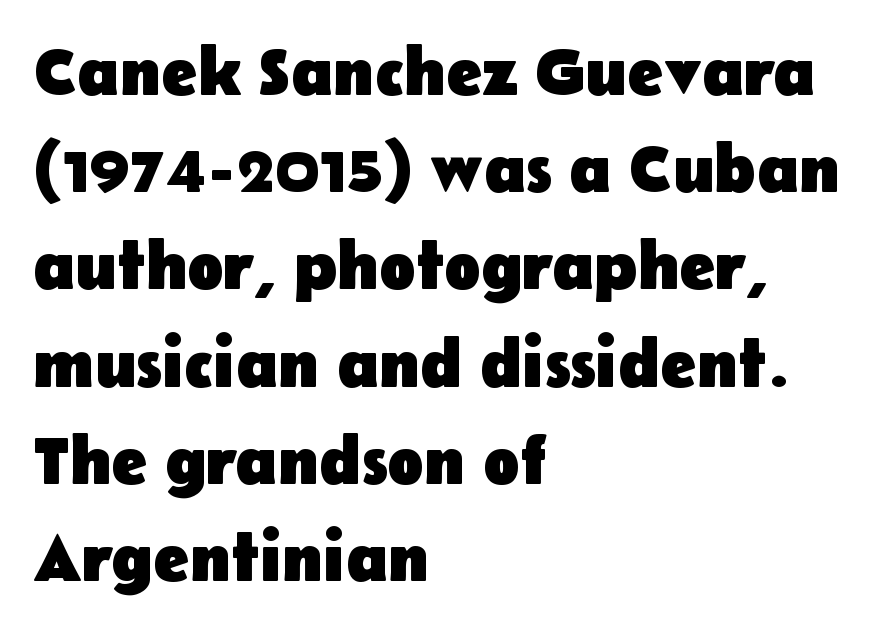
Q: Is the text bold? A: Yes.
Q: Is the text italic (slanted)? A: No, it is upright.
Q: Is the typeface a serif or a sans-serif typeface? A: Sans-serif.
Q: Is the text underlined? A: No.
Q: How is the paragraph aligned? A: Left-aligned.
Q: Is the spacing between letters normal or unusually wide? A: Normal.
Q: Is the spacing between lines tight, normal or loose? A: Normal.
Q: Width (condensed, normal, or wide)? A: Normal.
Q: Stroke contrast? A: Low.
Q: x-height? A: Medium.
Q: Monospaced? A: No.
